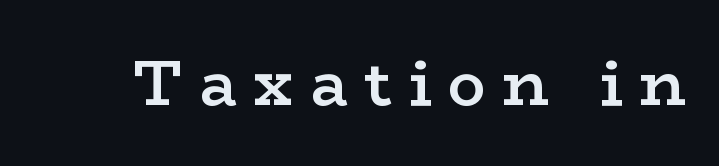
The image shows 63 px semibold, wide serif type, upright; set unusually wide letter spacing (+0.26 em), not underlined; low stroke contrast and a medium x-height.
